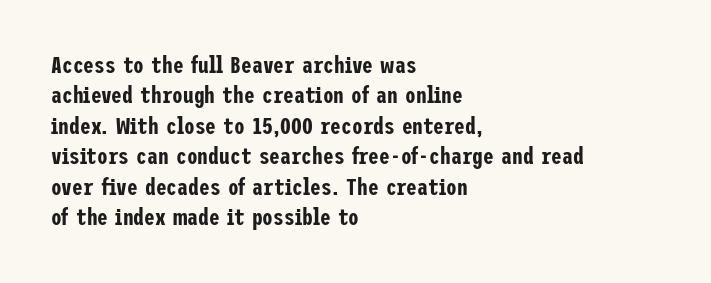
The image shows 24 px text type, upright; set left-aligned, normal line spacing (1.27x), normal letter spacing, not underlined.
